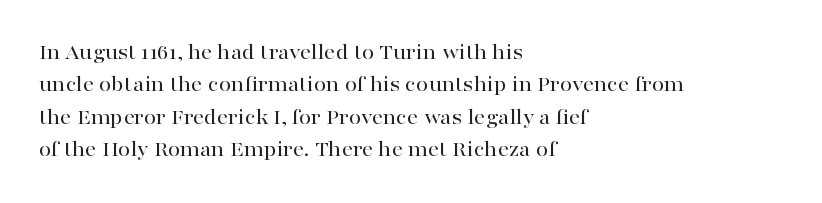
{"italic": "no", "underline": "no", "align": "left", "line_spacing": "normal", "line_spacing_ratio": 1.47, "letter_spacing": "normal", "letter_spacing_em": 0.0, "glyph_px": 22}
